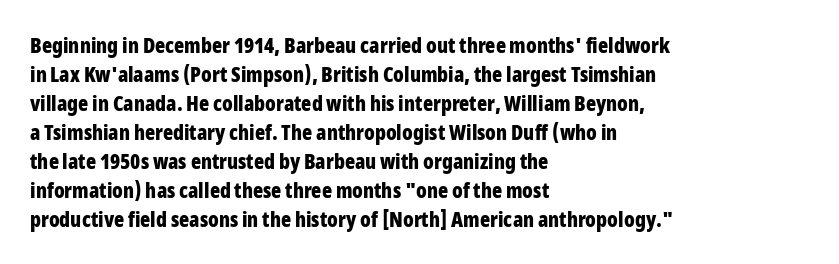
Q: Is the text bold? A: Yes.
Q: Is the text italic (slanted)? A: No, it is upright.
Q: Is the text underlined? A: No.
Q: How is the paragraph aligned? A: Left-aligned.
Q: Is the spacing between letters normal or unusually wide? A: Normal.
Q: Is the spacing between lines tight, normal or loose? A: Normal.
